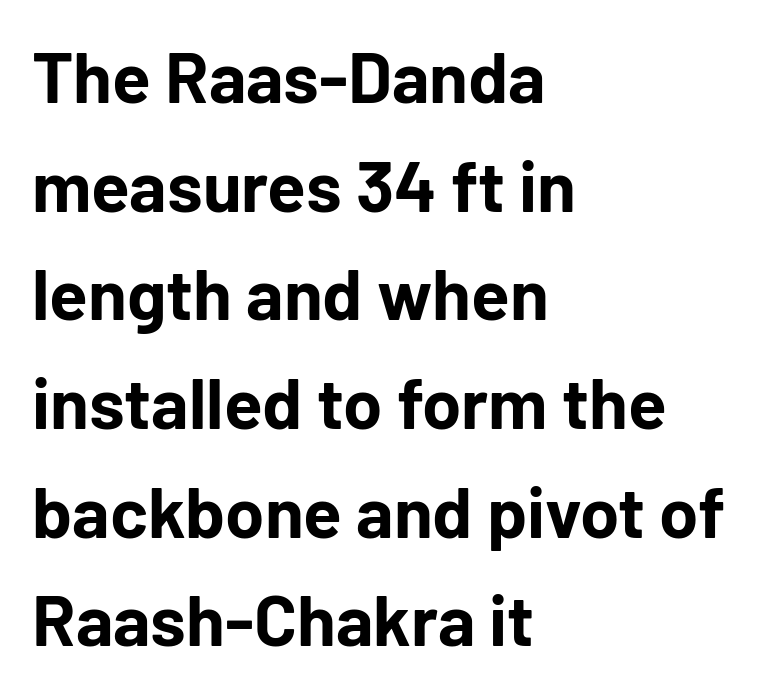
Q: Is the text bold? A: Yes.
Q: Is the text italic (slanted)? A: No, it is upright.
Q: Is the typeface a serif or a sans-serif typeface? A: Sans-serif.
Q: Is the text underlined? A: No.
Q: How is the paragraph aligned? A: Left-aligned.
Q: Is the spacing between letters normal or unusually wide? A: Normal.
Q: Is the spacing between lines tight, normal or loose? A: Normal.
Q: Width (condensed, normal, or wide)? A: Normal.
Q: Stroke contrast? A: Low.
Q: x-height? A: Medium.
Q: Monospaced? A: No.
